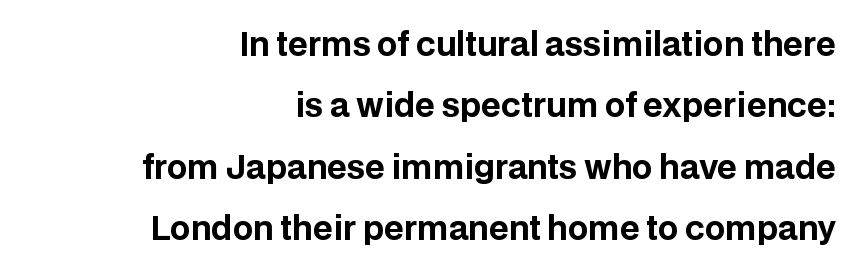
This sample uses plain, unmodified letter spacing. It's the straight-up-and-down kind of type. Spacing verdict: proportional, widths tailored to each character. Chunky letters — that's bold for sure. This sample uses a sans-serif face. Whoever set this chose breathing room over compactness in the vertical rhythm.
